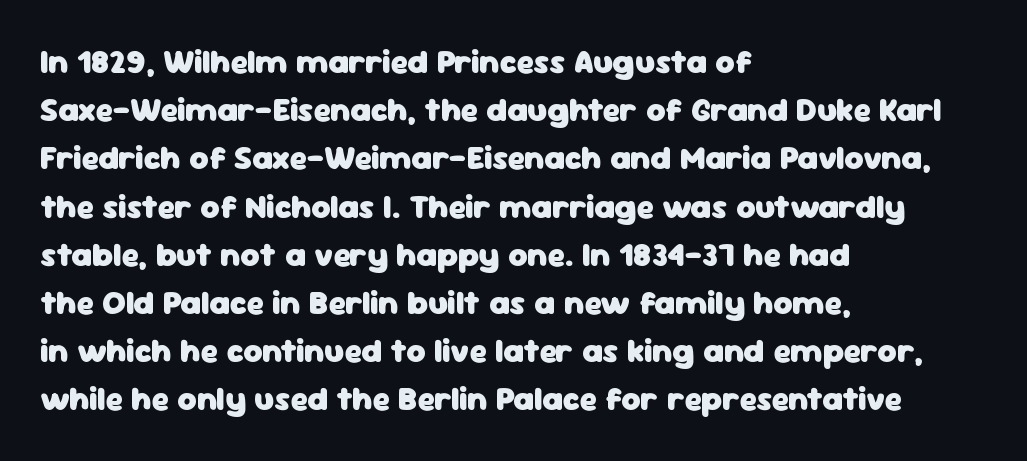
Students, note that the glyphs here touch the page at normal intervals. Unlike italic type, these characters show no tilt at all. Is this a fixed-width face? No — the glyphs have proportional, varying widths. The typeface chosen for these lines omits serifs.
